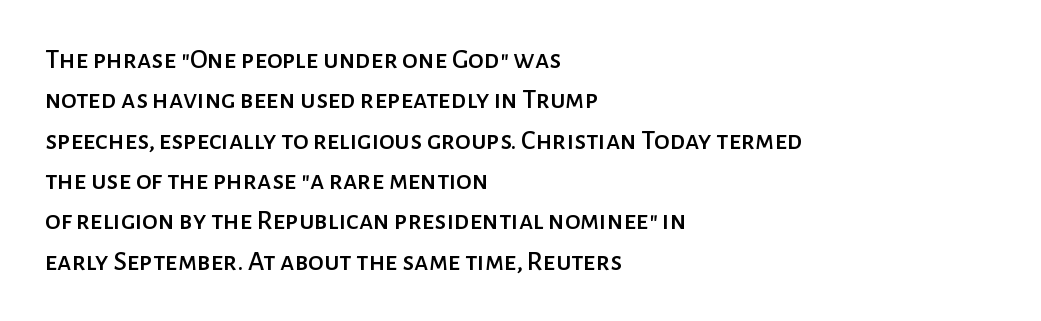
Characters remain perfectly vertical along every line. Varying glyph widths throughout — classic text-font behaviour. The face used here is a sans, in the tradition of grotesques and geometrics. Which margin do the lines hug? The left one — the right edge is uneven. Whoever set this chose a conventional vertical rhythm.
